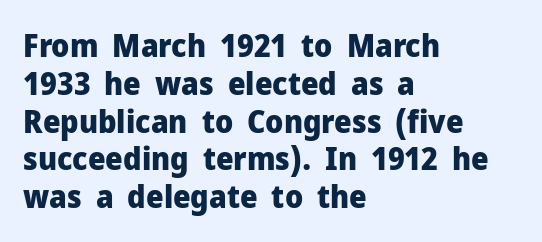
Varying glyph widths throughout — classic text-font behaviour. The passage shown is emphatically bold. The gap between lines stays unmarked. This sample is left-justified, so line endings fall wherever the words run out. No feet cap the strokes, marking this as sans-serif type.
